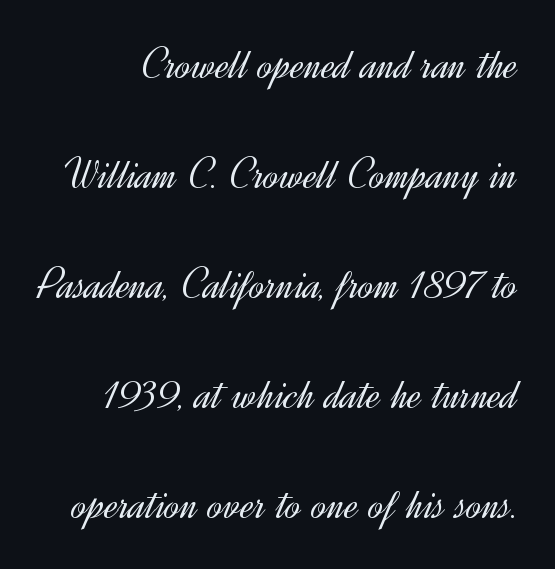
The image shows 46 px light sans-serif type; set loose line spacing (2.39x), normal letter spacing, not underlined; a small x-height.
